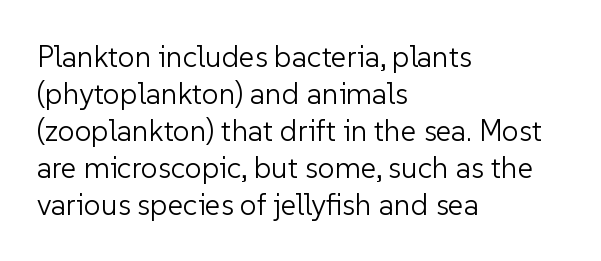
{"serif": "no", "italic": "no", "bold": "no", "weight": "light", "width": "normal", "stroke_contrast": "low", "x_height": "medium", "monospaced": "no", "underline": "no", "align": "left", "line_spacing_ratio": 1.23, "letter_spacing": "normal", "letter_spacing_em": 0.0, "glyph_px": 30}
